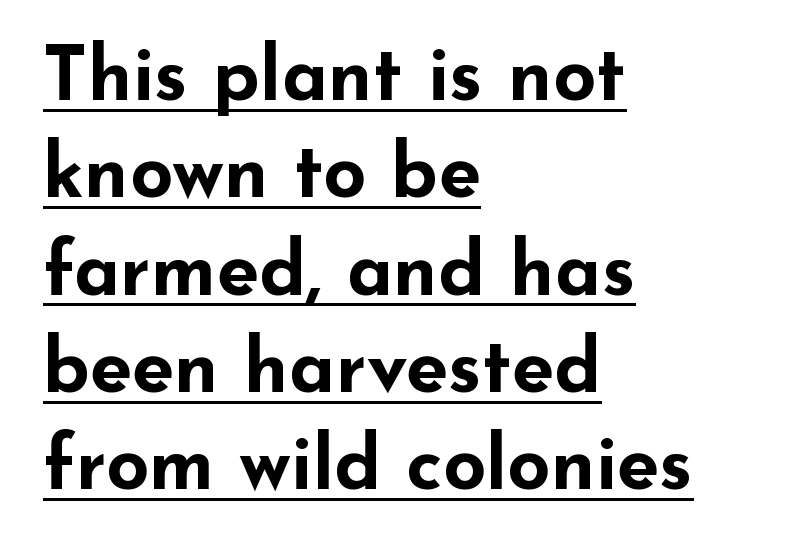
Q: Is the text bold? A: Yes.
Q: Is the text italic (slanted)? A: No, it is upright.
Q: Is the typeface a serif or a sans-serif typeface? A: Sans-serif.
Q: Is the text underlined? A: Yes.
Q: How is the paragraph aligned? A: Left-aligned.
Q: Is the spacing between letters normal or unusually wide? A: Normal.
Q: Is the spacing between lines tight, normal or loose? A: Normal.
Q: Width (condensed, normal, or wide)? A: Wide.
Q: Stroke contrast? A: Low.
Q: x-height? A: Small.
Q: Monospaced? A: No.
